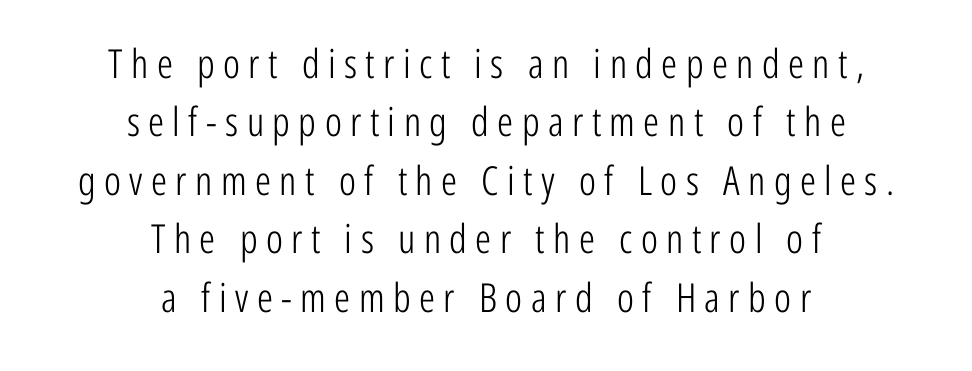
{"serif": "no", "italic": "no", "bold": "no", "weight": "light", "width": "condensed", "stroke_contrast": "low", "x_height": "medium", "monospaced": "no", "underline": "no", "align": "center", "line_spacing": "normal", "line_spacing_ratio": 1.46, "letter_spacing": "wide", "letter_spacing_em": 0.21, "glyph_px": 40}
